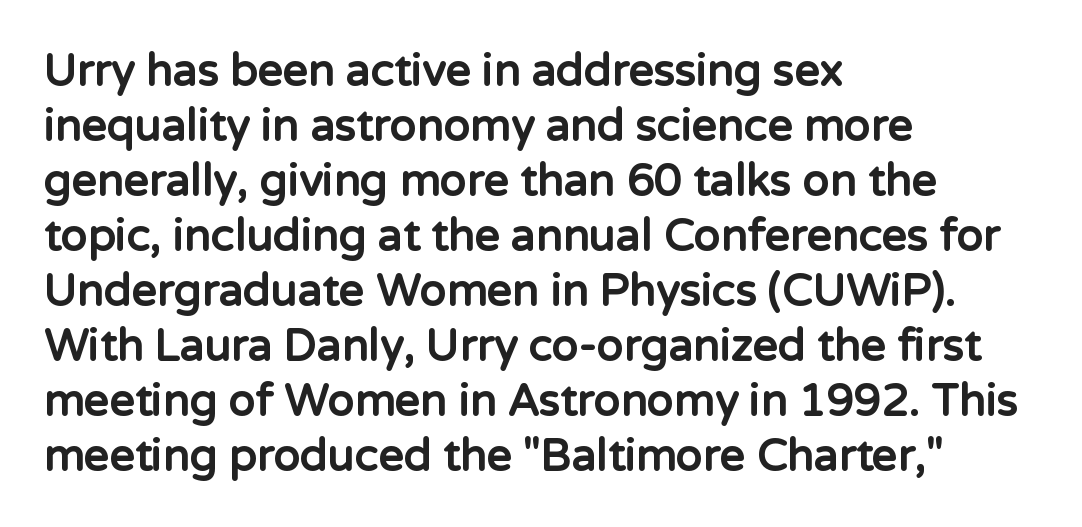
{"serif": "no", "italic": "no", "bold": "yes", "weight": "bold", "width": "normal", "stroke_contrast": "low", "x_height": "medium", "monospaced": "no", "underline": "no", "align": "left", "line_spacing": "normal", "line_spacing_ratio": 1.25, "letter_spacing": "normal", "letter_spacing_em": 0.0, "glyph_px": 44}
